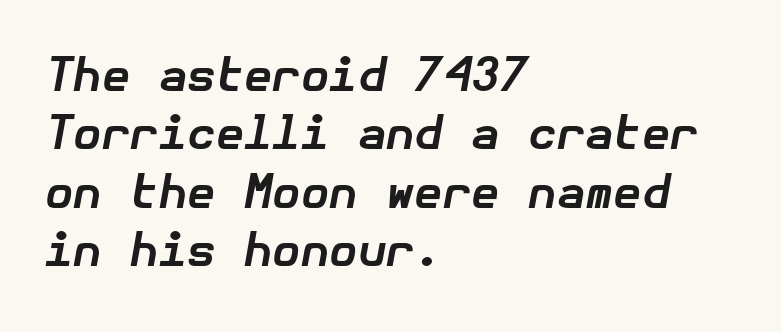
The image shows 46 px bold type, italic (leaning right); set left-aligned, normal line spacing (1.27x), normal letter spacing, not underlined; low stroke contrast and a medium x-height.
